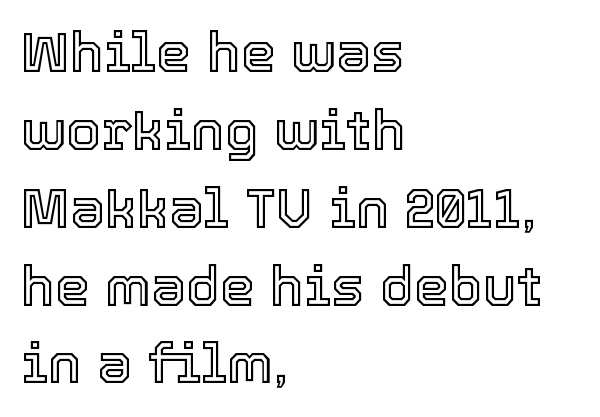
Notice how descenders clear the ascenders below comfortably — that's standard leading. The rendering keeps characters at their native spacing. Unmarked baselines from the first word to the last. Here the designer chose a conventional face with non-uniform glyph widths. Alignment: flush left.
